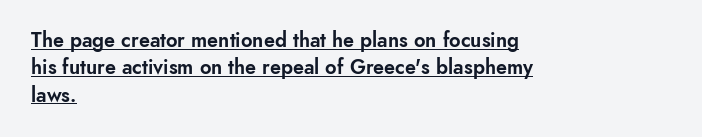
Q: Is the text italic (slanted)? A: No, it is upright.
Q: Is the text underlined? A: Yes.
Q: How is the paragraph aligned? A: Left-aligned.
Q: Is the spacing between letters normal or unusually wide? A: Normal.
Q: Is the spacing between lines tight, normal or loose? A: Normal.
